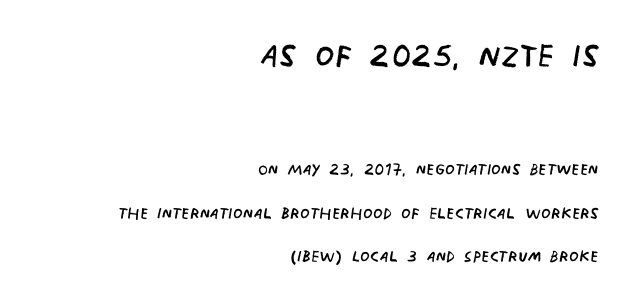
The image shows 44 px regular-weight, condensed sans-serif type; set right-aligned, loose line spacing (1.99x), normal letter spacing, not underlined; the first (top) block is 2.0x larger; low stroke contrast and a large x-height.
